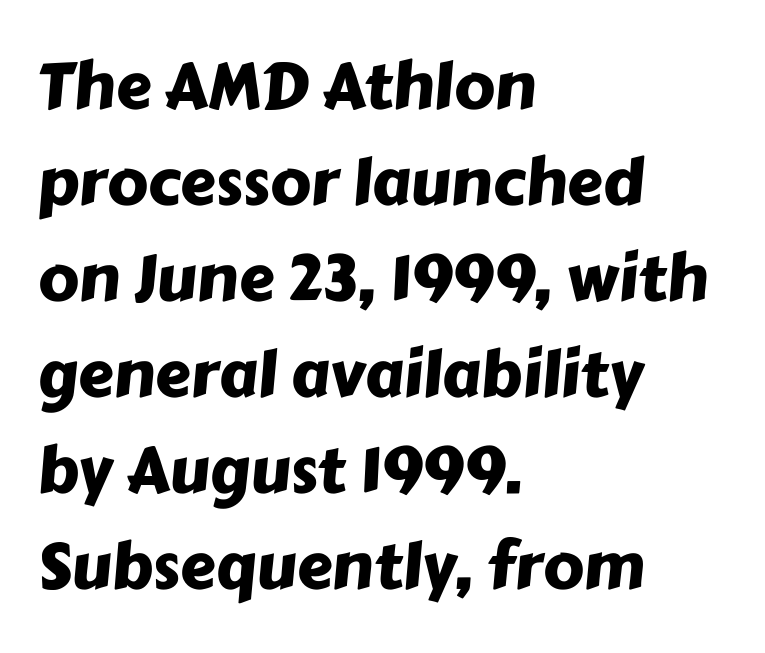
Q: Is the typeface a serif or a sans-serif typeface? A: Sans-serif.
Q: Is the text underlined? A: No.
Q: How is the paragraph aligned? A: Left-aligned.
Q: Is the spacing between letters normal or unusually wide? A: Normal.
Q: Is the spacing between lines tight, normal or loose? A: Normal.
Q: Width (condensed, normal, or wide)? A: Normal.
Q: Stroke contrast? A: Low.
Q: x-height? A: Medium.
Q: Monospaced? A: No.
